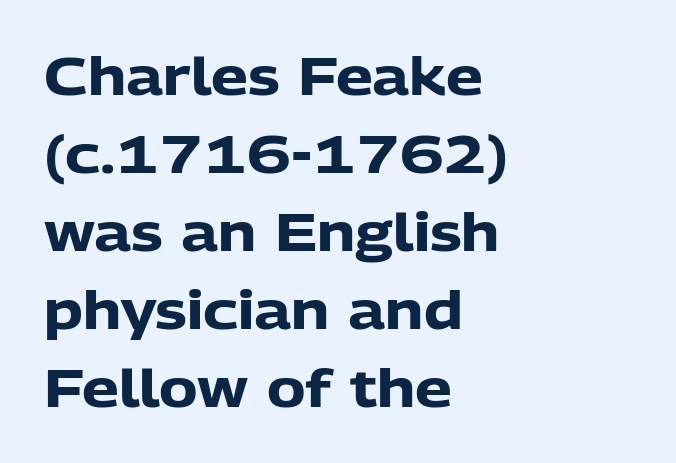
Q: Is the text bold? A: Yes.
Q: Is the text italic (slanted)? A: No, it is upright.
Q: Is the typeface a serif or a sans-serif typeface? A: Sans-serif.
Q: Is the text underlined? A: No.
Q: How is the paragraph aligned? A: Left-aligned.
Q: Is the spacing between letters normal or unusually wide? A: Normal.
Q: Is the spacing between lines tight, normal or loose? A: Normal.
Q: Width (condensed, normal, or wide)? A: Normal.
Q: Stroke contrast? A: Low.
Q: x-height? A: Medium.
Q: Monospaced? A: No.
